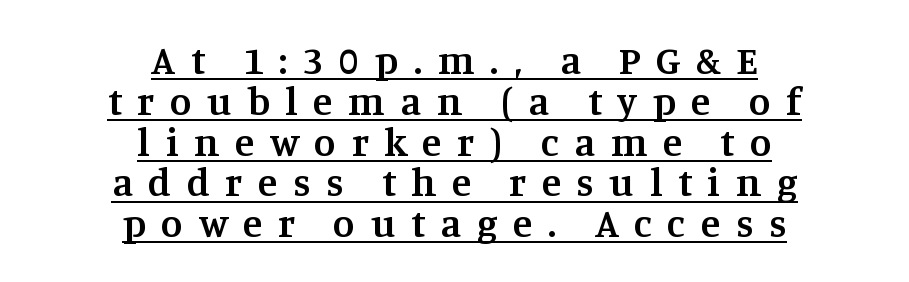
The image shows 40 px semibold serif type, upright; set centered, tight line spacing (1.02x), unusually wide letter spacing (+0.39 em), underlined; medium stroke contrast and a large x-height.
